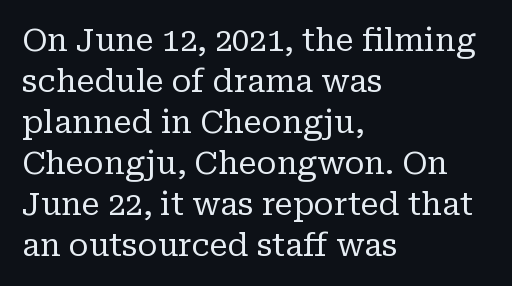
The image shows 31 px regular-weight serif type, upright; set left-aligned, normal line spacing (1.32x), normal letter spacing, not underlined; low stroke contrast and a medium x-height.
